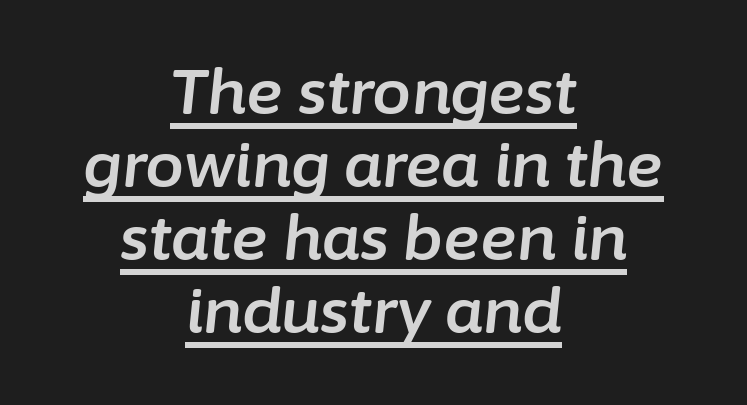
The image shows 62 px text type, italic (leaning right); set centered, line spacing 1.18x, normal letter spacing, underlined; low stroke contrast and a medium x-height.
